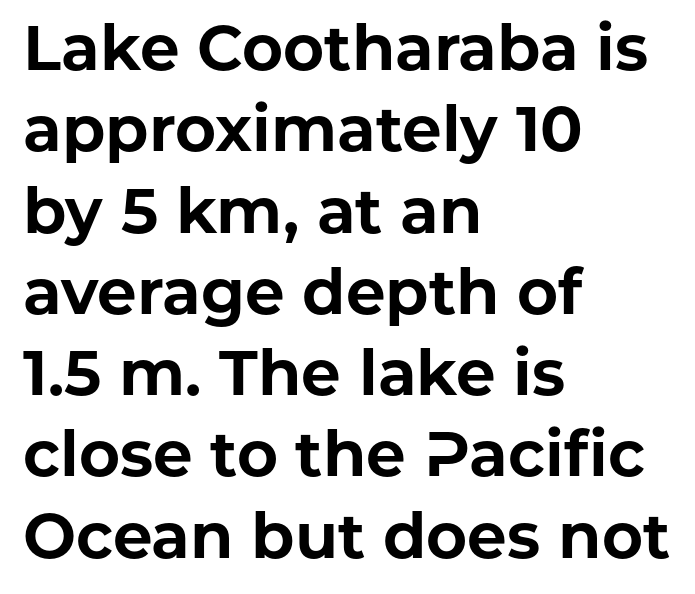
{"serif": "no", "italic": "no", "bold": "yes", "weight": "bold", "width": "normal", "stroke_contrast": "low", "x_height": "medium", "monospaced": "no", "underline": "no", "align": "left", "line_spacing": "normal", "line_spacing_ratio": 1.29, "letter_spacing": "normal", "letter_spacing_em": 0.0, "glyph_px": 63}
